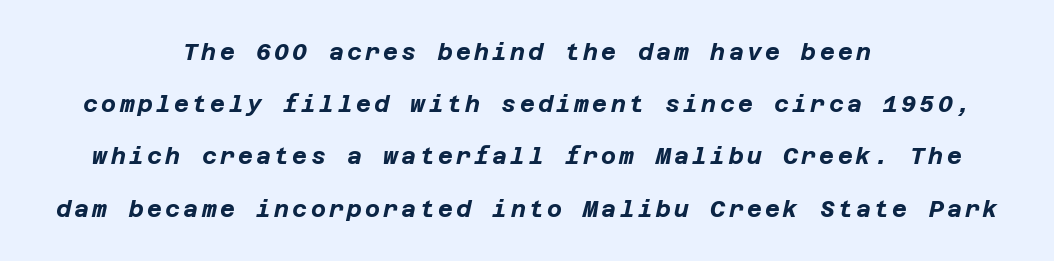
The image shows 23 px bold type, italic (leaning right); set centered, loose line spacing (2.27x), not underlined.
